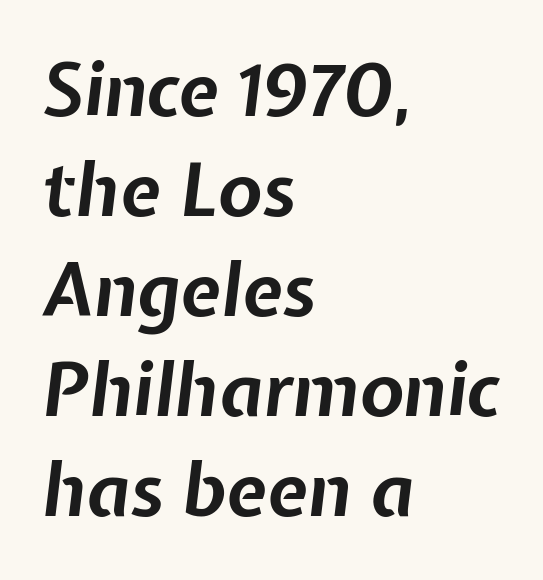
{"italic": "yes", "lean": "right", "slant_degrees": 7, "bold": "yes", "weight": "bold", "width": "normal", "stroke_contrast": "low", "x_height": "medium", "monospaced": "no", "underline": "no", "align": "left", "line_spacing": "normal", "line_spacing_ratio": 1.37, "letter_spacing": "normal", "letter_spacing_em": 0.0, "glyph_px": 73}
